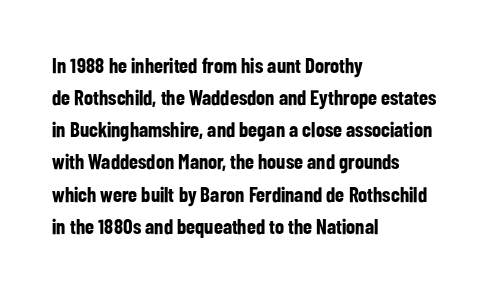
Q: Is the text bold? A: Yes.
Q: Is the text italic (slanted)? A: No, it is upright.
Q: Is the text underlined? A: No.
Q: How is the paragraph aligned? A: Left-aligned.
Q: Is the spacing between letters normal or unusually wide? A: Normal.
Q: Is the spacing between lines tight, normal or loose? A: Normal.
